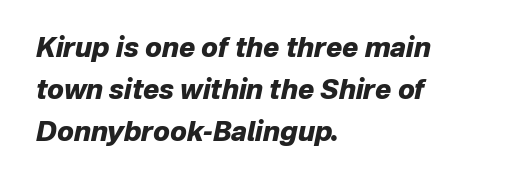
{"italic": "yes", "lean": "right", "slant_degrees": 12, "bold": "yes", "underline": "no", "align": "left", "line_spacing": "normal", "line_spacing_ratio": 1.56, "letter_spacing": "normal", "letter_spacing_em": 0.0, "glyph_px": 27}
